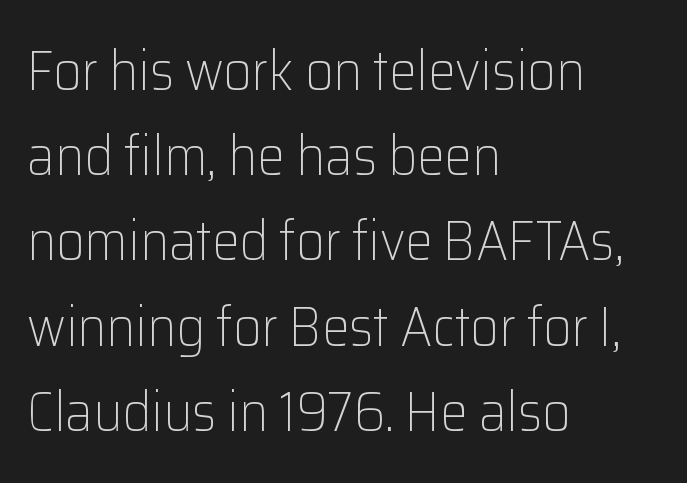
{"serif": "no", "italic": "no", "bold": "no", "weight": "light", "width": "normal", "stroke_contrast": "low", "x_height": "medium", "monospaced": "no", "underline": "no", "align": "left", "line_spacing": "normal", "line_spacing_ratio": 1.55, "letter_spacing": "normal", "letter_spacing_em": 0.0, "glyph_px": 55}
